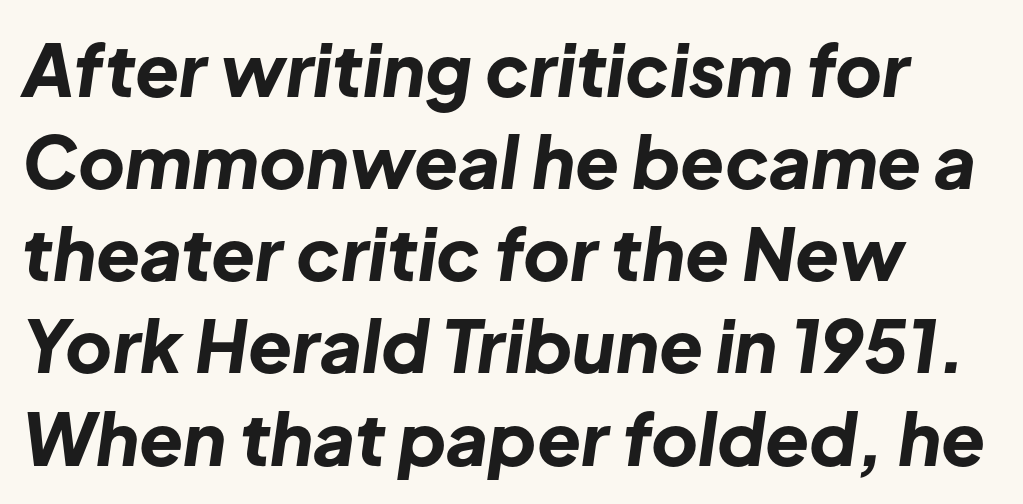
{"italic": "yes", "lean": "right", "slant_degrees": 8, "bold": "yes", "weight": "bold", "width": "normal", "stroke_contrast": "low", "x_height": "medium", "monospaced": "no", "underline": "no", "line_spacing": "normal", "line_spacing_ratio": 1.28, "letter_spacing": "normal", "letter_spacing_em": 0.0, "glyph_px": 72}
